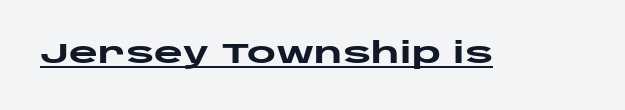
Every word sits above its own underline. The typeface chosen for these lines omits serifs. Notice how thick the strokes are: this is what a full bold looks like. Look at the tracking — it's just the regular setting, nothing added.
